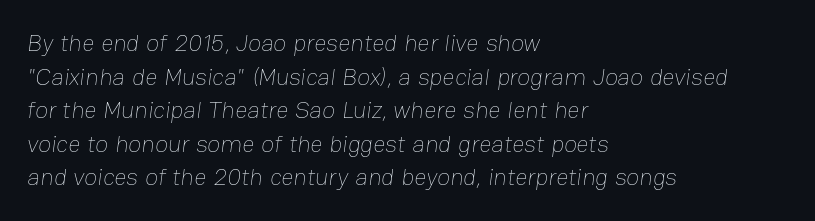
The image shows 24 px text type; set left-aligned, normal line spacing (1.4x), normal letter spacing, not underlined.
